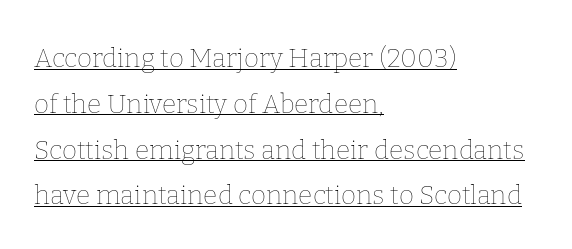
You can see a thin bar hugging the bottom of the glyphs. Weight: regular or lighter. You could call the tracking neutral — neither tight nor loose. The rendering anchors every line to the left-hand side. Rendered with straight, roman letterforms.
